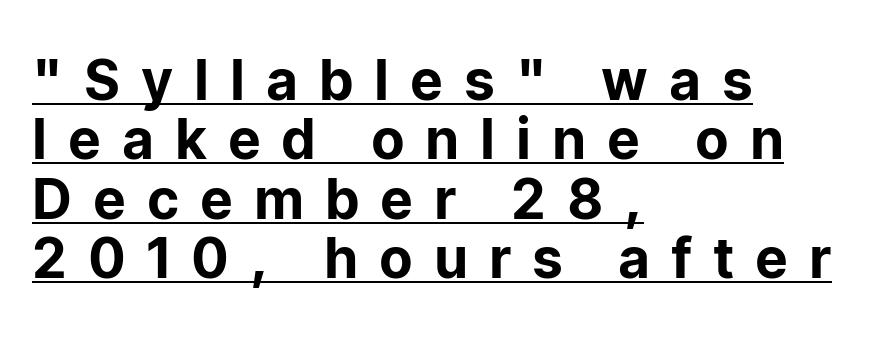
Q: Is the text italic (slanted)? A: No, it is upright.
Q: Is the typeface a serif or a sans-serif typeface? A: Sans-serif.
Q: Is the text underlined? A: Yes.
Q: How is the paragraph aligned? A: Left-aligned.
Q: Is the spacing between letters normal or unusually wide? A: Unusually wide.
Q: Is the spacing between lines tight, normal or loose? A: Tight.
Q: Width (condensed, normal, or wide)? A: Normal.
Q: Stroke contrast? A: Low.
Q: x-height? A: Medium.
Q: Monospaced? A: No.
